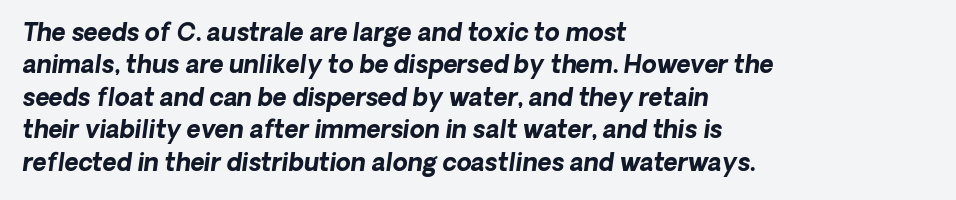
{"italic": "yes", "lean": "right", "slant_degrees": 8, "bold": "yes", "underline": "no", "align": "left", "line_spacing": "normal", "line_spacing_ratio": 1.35, "letter_spacing": "normal", "letter_spacing_em": 0.0, "glyph_px": 24}
